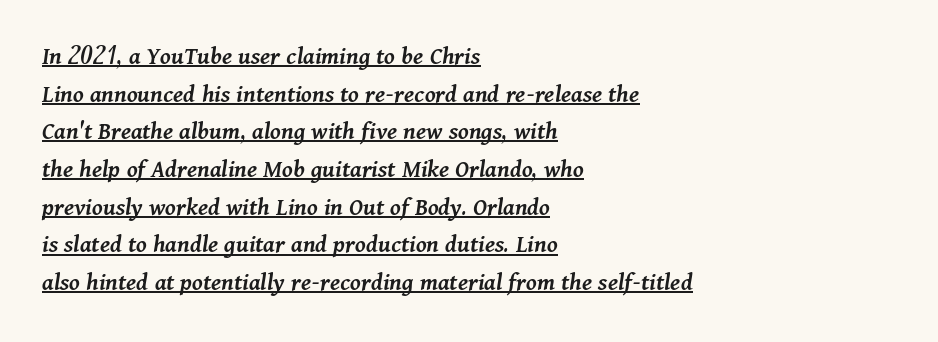
{"italic": "yes", "lean": "right", "slant_degrees": 11, "bold": "semi", "underline": "yes", "align": "left", "line_spacing": "normal", "line_spacing_ratio": 1.45, "letter_spacing": "normal", "letter_spacing_em": 0.0, "glyph_px": 26}
